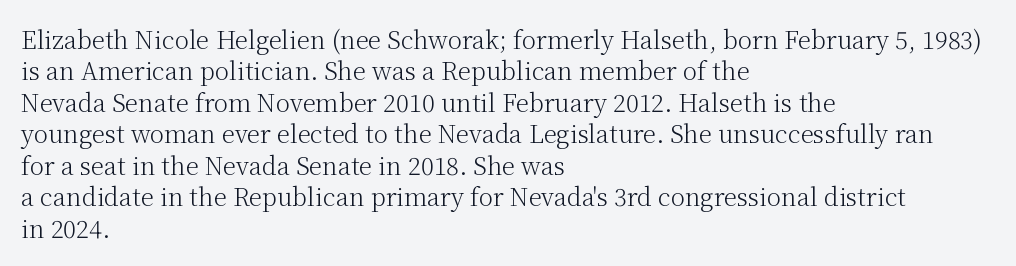
The image shows 24 px text type, upright; set left-aligned, normal line spacing (1.31x), normal letter spacing, not underlined.
